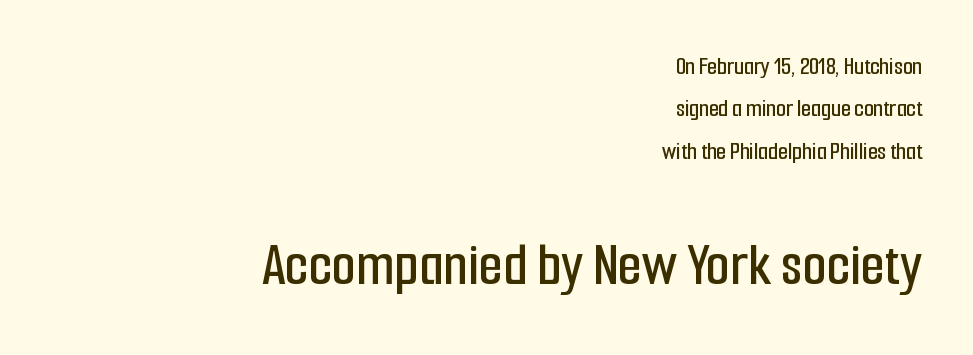
Q: Is the text italic (slanted)? A: No, it is upright.
Q: Is the typeface a serif or a sans-serif typeface? A: Sans-serif.
Q: Is the text underlined? A: No.
Q: How is the paragraph aligned? A: Right-aligned.
Q: Is the spacing between letters normal or unusually wide? A: Normal.
Q: Is the spacing between lines tight, normal or loose? A: Normal.
Q: Which block of text is set in a larger size, the first (top) or the second (bottom)? A: The second (bottom) one.
Q: Width (condensed, normal, or wide)? A: Condensed.
Q: Stroke contrast? A: Low.
Q: x-height? A: Medium.
Q: Monospaced? A: No.
